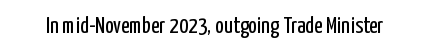
The image shows 23 px text type, upright; set normal letter spacing, not underlined.
